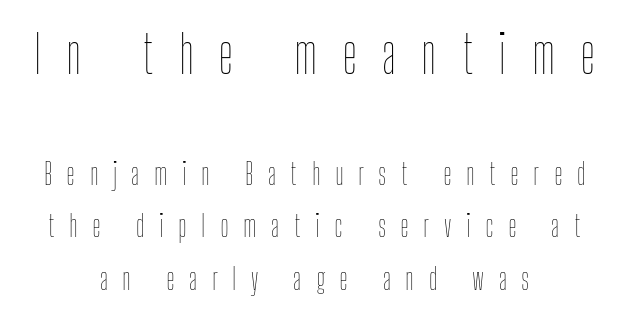
Layout note: lines centered. How are the letters spaced? Widely, with obvious added tracking. Proportional: the letters do not fall into vertical columns. Clear beneath every line of the passage.
